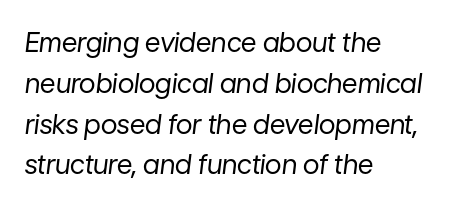
Q: Is the text bold? A: No.
Q: Is the text italic (slanted)? A: Yes, it leans right by about 7 degrees.
Q: Is the text underlined? A: No.
Q: How is the paragraph aligned? A: Left-aligned.
Q: Is the spacing between letters normal or unusually wide? A: Normal.
Q: Is the spacing between lines tight, normal or loose? A: Normal.
